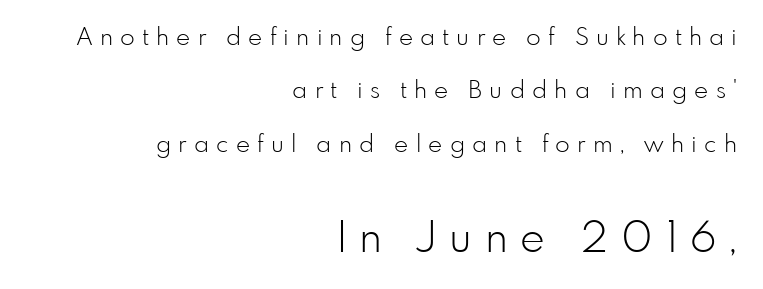
The image shows 42 px light sans-serif type, upright; set right-aligned, loose line spacing (2.22x), unusually wide letter spacing (+0.3 em), not underlined; the second (bottom) block is 1.75x larger; low stroke contrast and a small x-height.
